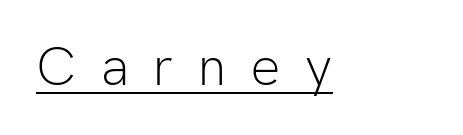
The image shows 53 px light sans-serif type, upright; set unusually wide letter spacing (+0.46 em), underlined; low stroke contrast and a medium x-height.
